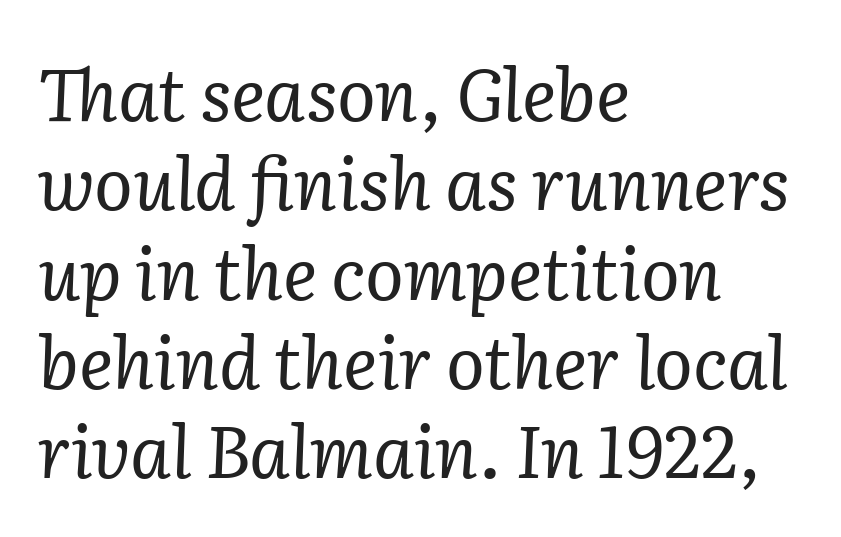
Italic? Definitely — the glyphs are oblique. Stroke mass is kept to a normal reading level or below. Any mark beneath the type? The region is blank. The letters carry serifs — small finishing strokes at the ends of their stems. The passage shown is typed in a proportional face where columns would drift.
